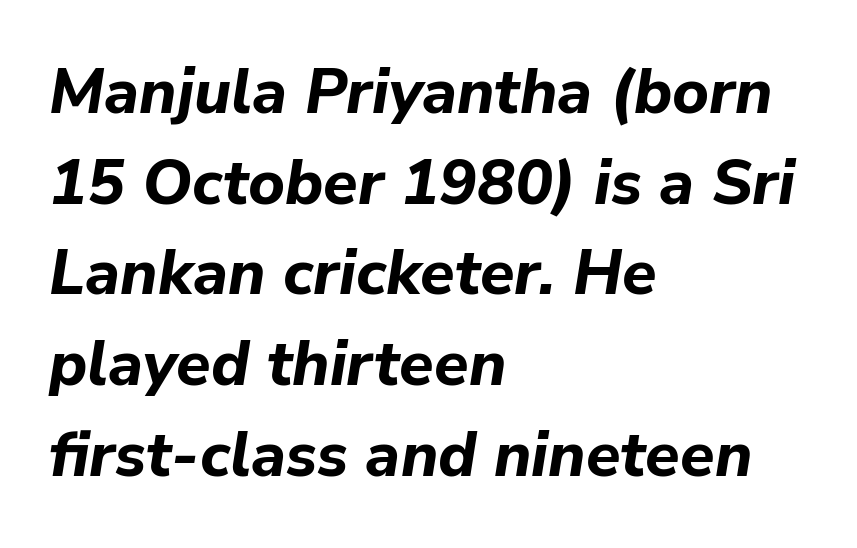
The image shows 63 px bold type, italic (leaning right); set left-aligned, normal line spacing (1.44x), normal letter spacing, not underlined; low stroke contrast and a medium x-height.
